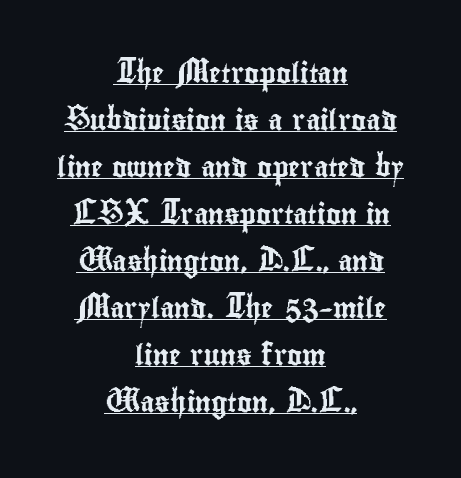
Q: Is the text italic (slanted)? A: No, it is upright.
Q: Is the text underlined? A: Yes.
Q: How is the paragraph aligned? A: Centered.
Q: Is the spacing between letters normal or unusually wide? A: Normal.
Q: Is the spacing between lines tight, normal or loose? A: Loose.
